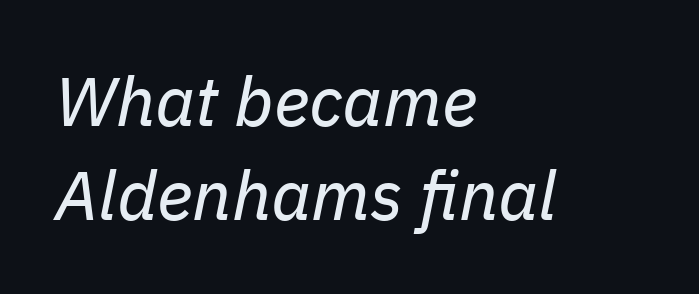
{"italic": "yes", "lean": "right", "slant_degrees": 11, "bold": "no", "weight": "regular", "width": "normal", "stroke_contrast": "low", "x_height": "medium", "monospaced": "no", "underline": "no", "align": "left", "line_spacing": "normal", "line_spacing_ratio": 1.36, "letter_spacing": "normal", "letter_spacing_em": 0.0, "glyph_px": 69}
